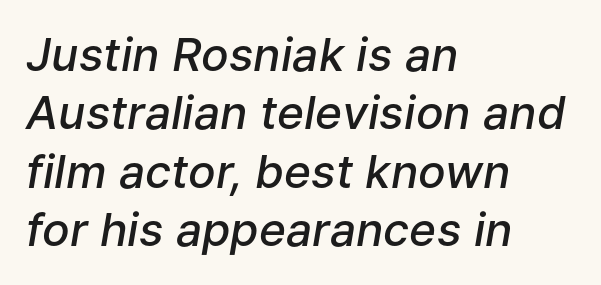
Q: Is the text bold? A: Semi-bold.
Q: Is the text italic (slanted)? A: Yes, it leans right by about 9 degrees.
Q: Is the text underlined? A: No.
Q: How is the paragraph aligned? A: Left-aligned.
Q: Is the spacing between letters normal or unusually wide? A: Normal.
Q: Is the spacing between lines tight, normal or loose? A: Normal.
Q: Width (condensed, normal, or wide)? A: Normal.
Q: Stroke contrast? A: Low.
Q: x-height? A: Medium.
Q: Monospaced? A: No.
